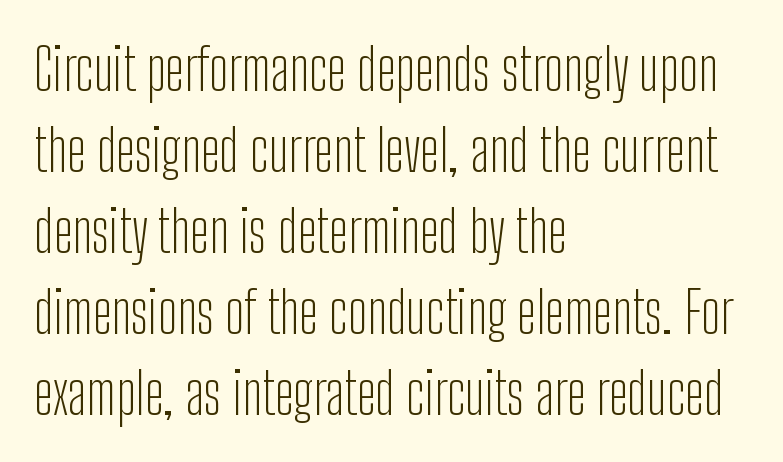
{"serif": "no", "italic": "no", "bold": "no", "weight": "light", "width": "condensed", "stroke_contrast": "low", "x_height": "medium", "monospaced": "no", "underline": "no", "align": "left", "line_spacing": "normal", "line_spacing_ratio": 1.42, "letter_spacing": "normal", "letter_spacing_em": 0.0, "glyph_px": 57}
